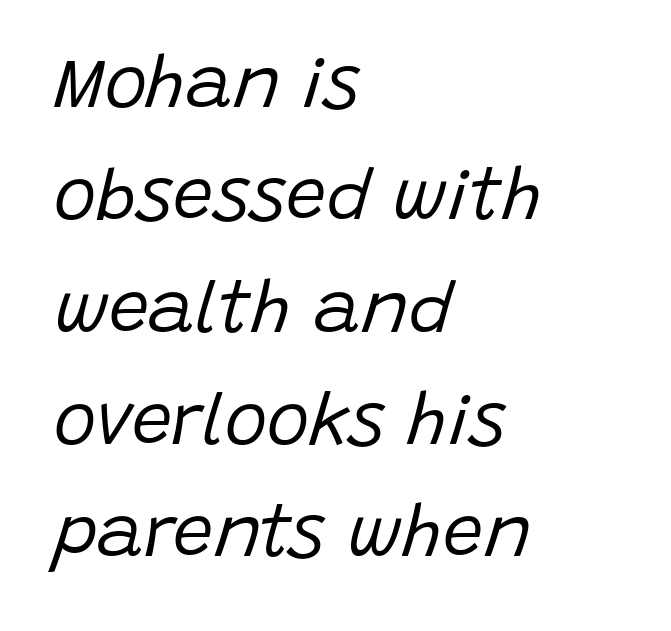
The image shows 72 px regular-weight type, italic (leaning right); set left-aligned, normal line spacing (1.56x), normal letter spacing, not underlined; low stroke contrast and a large x-height.
